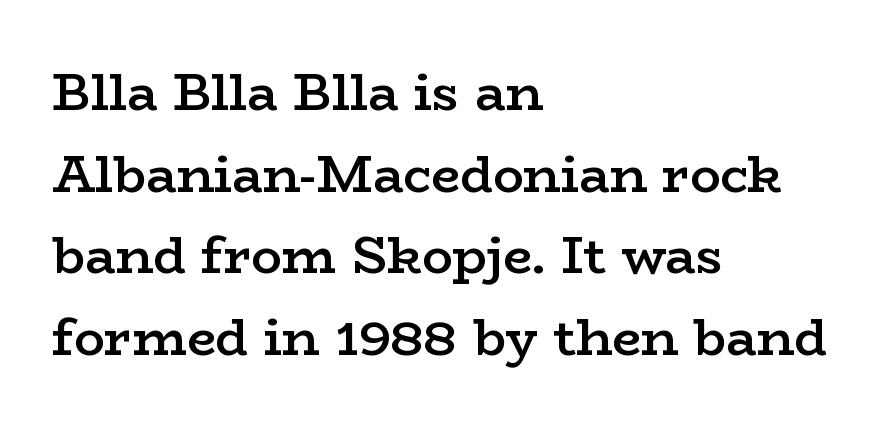
The image shows 51 px semibold, wide serif type, upright; set left-aligned, normal line spacing (1.6x), normal letter spacing, not underlined; low stroke contrast and a medium x-height.
